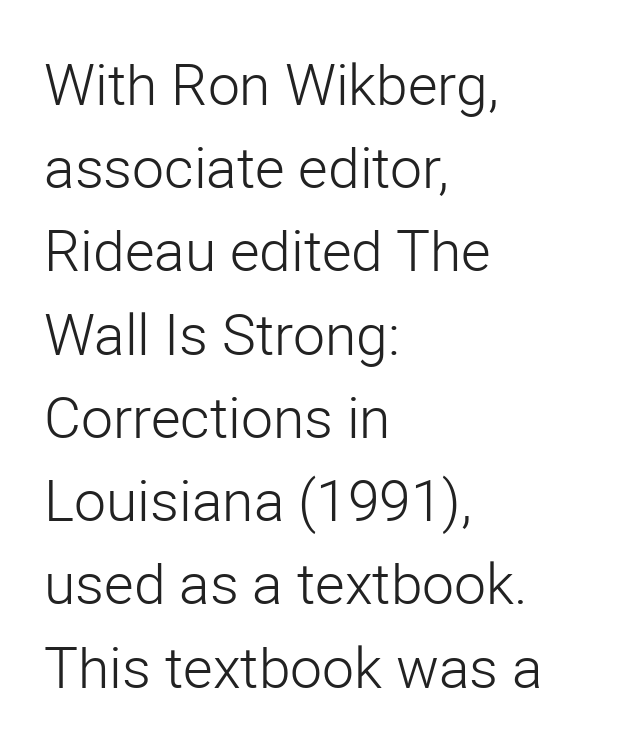
{"serif": "no", "italic": "no", "bold": "no", "weight": "light", "width": "normal", "stroke_contrast": "low", "x_height": "medium", "monospaced": "no", "underline": "no", "align": "left", "line_spacing": "normal", "line_spacing_ratio": 1.46, "letter_spacing": "normal", "letter_spacing_em": 0.0, "glyph_px": 57}
